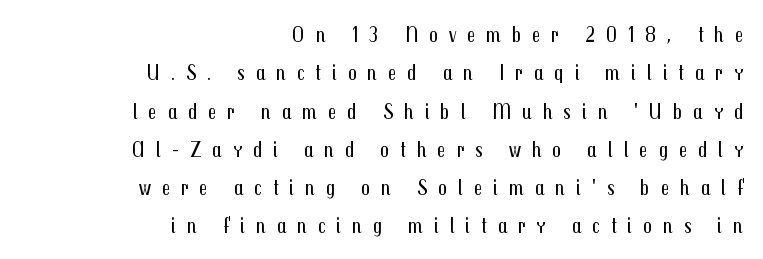
Q: Is the text bold? A: No.
Q: Is the text italic (slanted)? A: No, it is upright.
Q: Is the text underlined? A: No.
Q: How is the paragraph aligned? A: Right-aligned.
Q: Is the spacing between letters normal or unusually wide? A: Unusually wide.
